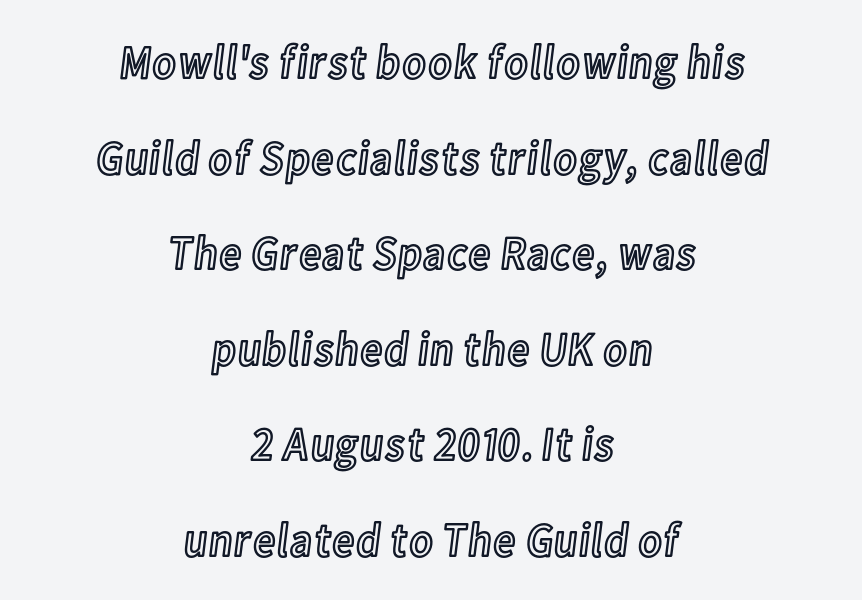
The image shows 48 px condensed type; set centered, loose line spacing (1.99x), normal letter spacing, not underlined; a medium x-height.
